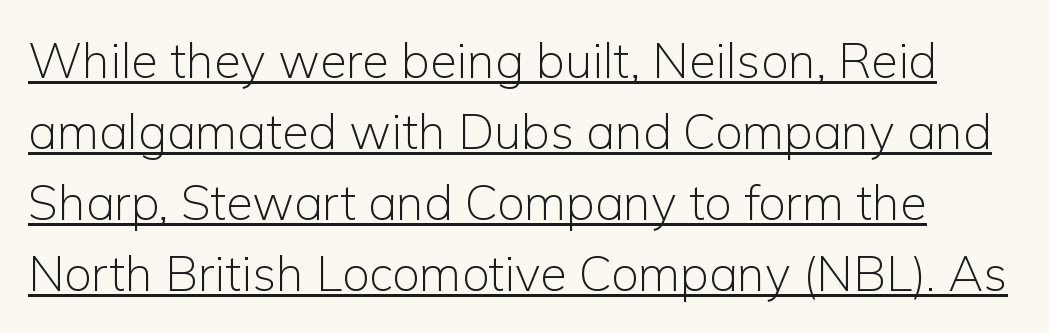
Rendered with straight, roman letterforms. The block of text has a typical density, with ordinary space between rows. Spacing verdict: proportional, widths tailored to each character. Underlined type. Is this a heavy cut? Hardly; it is regular or lighter.
